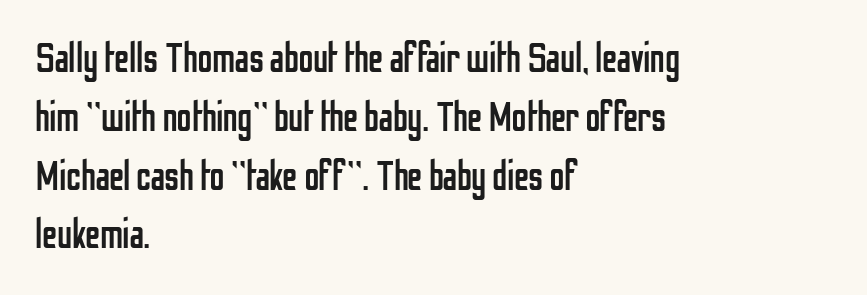
The cut favours lightness, reaching ordinary text weight at its darkest. Which margin do the lines hug? The left one — the right edge is uneven. A bare baseline throughout the passage. Caption: standard tracking, unaltered. Vertically, the passage feels balanced, rows spaced as you'd expect.
